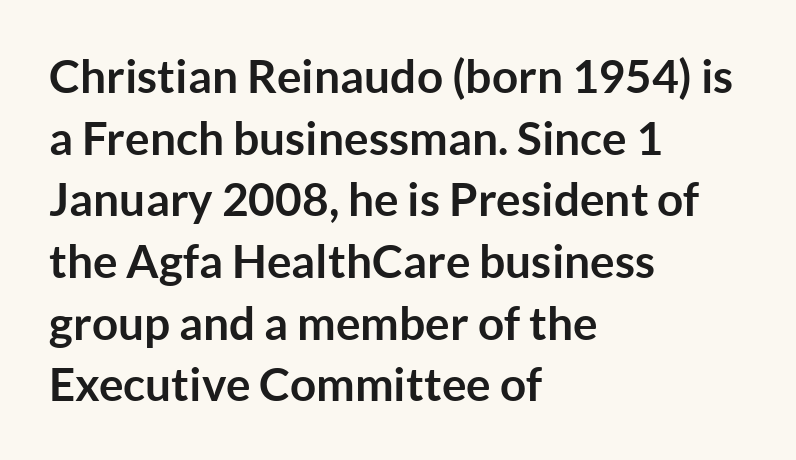
The compositor pushed each line to the left boundary. Quick note: underline off. Heavy, bold letterforms. Does the leading feel generous? No, just average. Serifs: no, the terminals of the letterforms are clean. Inter-character spacing is left at the font's built-in metrics.
